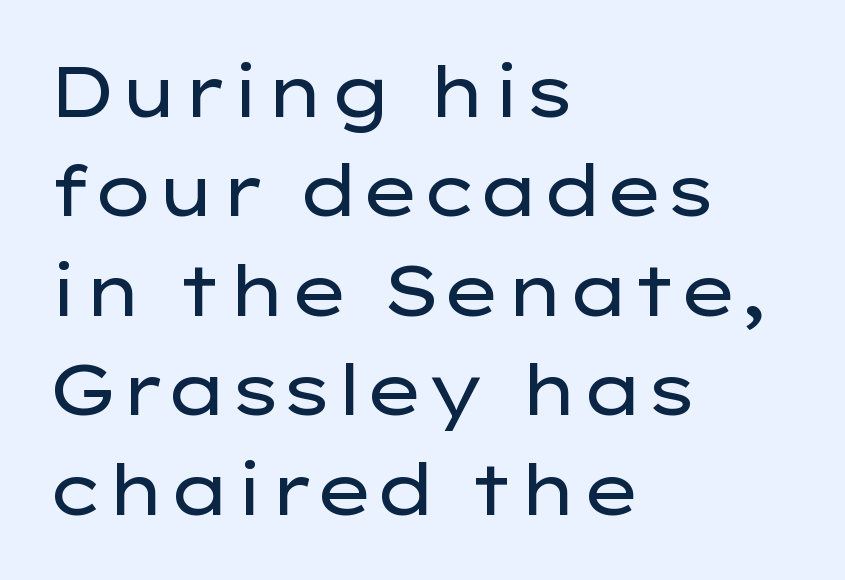
{"serif": "no", "italic": "no", "bold": "no", "weight": "regular", "width": "wide", "stroke_contrast": "low", "x_height": "medium", "monospaced": "no", "underline": "no", "align": "left", "line_spacing": "normal", "line_spacing_ratio": 1.42, "letter_spacing": "normal", "letter_spacing_em": 0.0, "glyph_px": 70}
